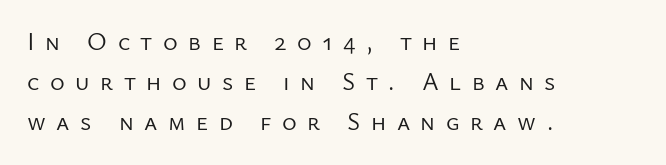
The letters stand straight up with perfectly vertical stems. Words float on clear page, feet unadorned. The rows are spaced the way most documents space them. A classic flush-left, rag-right setting is used for this passage.
